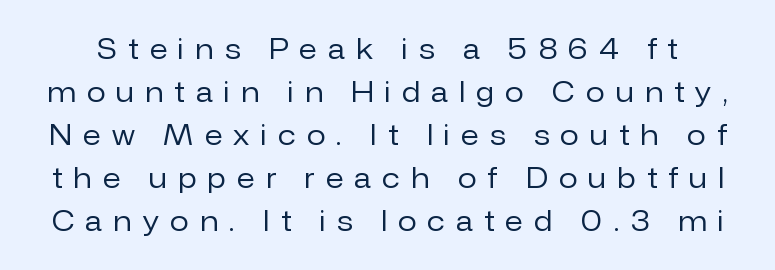
Vertical strokes here are truly vertical. Vertical stems look standard width or narrower in stroke. There is plenty of visible air inserted between adjacent glyphs. Reading down the column, the eye jumps a familiar distance to each next line.
